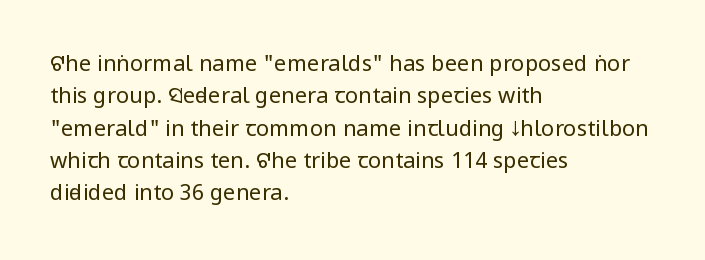
Does extra space separate the letters? No, they use regular spacing. Compared with a typical body face, this is equally light or lighter still. Casual observation: everything's shoved over to the left. This sample keeps an unexceptional amount of space between lines.
